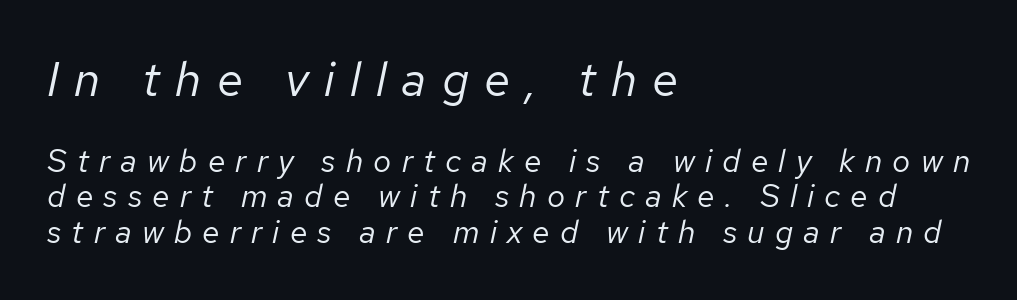
The image shows 48 px regular-weight type, italic (leaning right); set left-aligned, tight line spacing (1.11x), unusually wide letter spacing (+0.32 em), not underlined; the first (top) block is 1.5x larger; low stroke contrast and a medium x-height.
